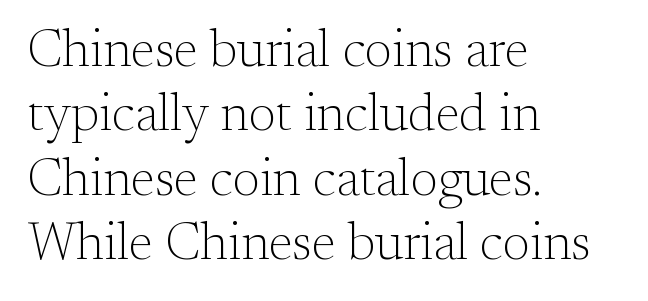
The image shows 52 px light serif type, upright; set left-aligned, line spacing 1.24x, normal letter spacing, not underlined; medium stroke contrast and a small x-height.
